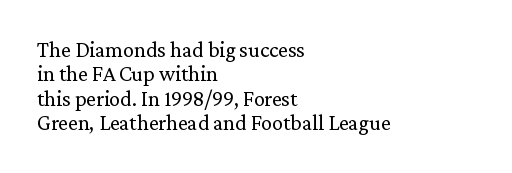
Q: Is the text bold? A: No.
Q: Is the text italic (slanted)? A: No, it is upright.
Q: Is the text underlined? A: No.
Q: How is the paragraph aligned? A: Left-aligned.
Q: Is the spacing between letters normal or unusually wide? A: Normal.
Q: Is the spacing between lines tight, normal or loose? A: Tight.
